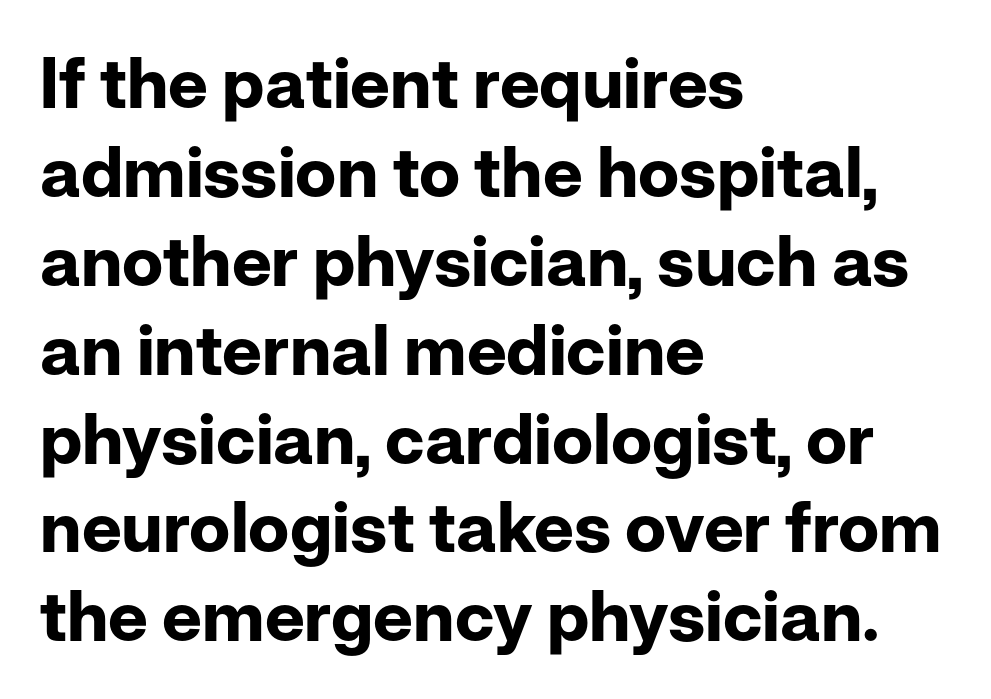
The image shows 70 px bold sans-serif type, upright; set left-aligned, normal line spacing (1.27x), normal letter spacing, not underlined; low stroke contrast and a medium x-height.
